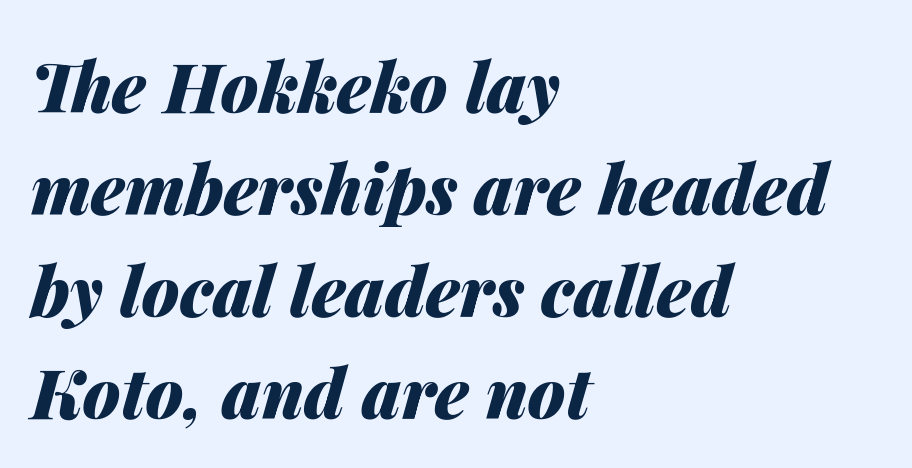
{"italic": "yes", "lean": "right", "slant_degrees": 14, "bold": "yes", "weight": "heavy", "width": "normal", "stroke_contrast": "medium", "x_height": "medium", "monospaced": "no", "underline": "no", "align": "left", "line_spacing": "normal", "line_spacing_ratio": 1.5, "letter_spacing": "normal", "letter_spacing_em": 0.0, "glyph_px": 68}
